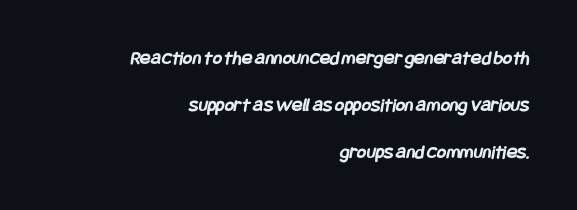
Q: Is the text bold? A: Yes.
Q: Is the text underlined? A: No.
Q: How is the paragraph aligned? A: Right-aligned.
Q: Is the spacing between letters normal or unusually wide? A: Normal.
Q: Is the spacing between lines tight, normal or loose? A: Loose.
